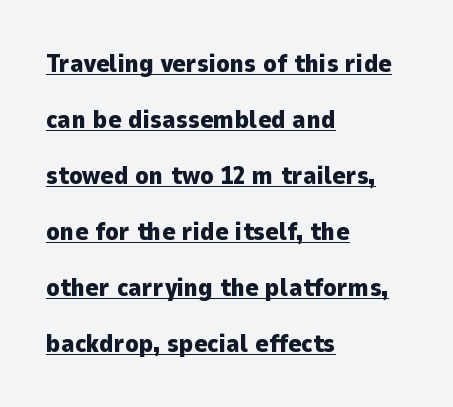
{"italic": "no", "bold": "yes", "underline": "yes", "align": "left", "line_spacing": "loose", "line_spacing_ratio": 2.24, "letter_spacing": "normal", "letter_spacing_em": 0.0, "glyph_px": 25}
